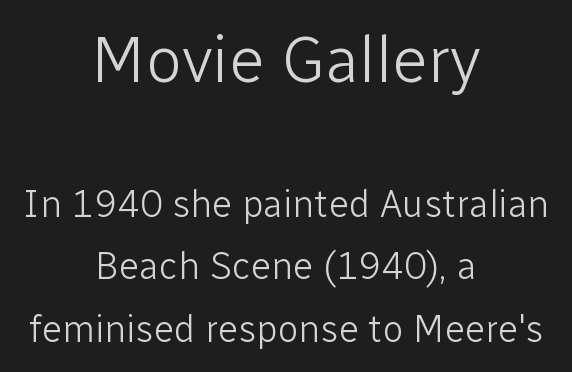
{"serif": "no", "italic": "no", "bold": "no", "weight": "light", "width": "normal", "stroke_contrast": "low", "x_height": "medium", "monospaced": "no", "underline": "no", "align": "center", "line_spacing": "normal", "line_spacing_ratio": 1.65, "letter_spacing": "normal", "letter_spacing_em": 0.0, "larger_block": "first", "size_ratio": 1.74, "glyph_px": 66}
